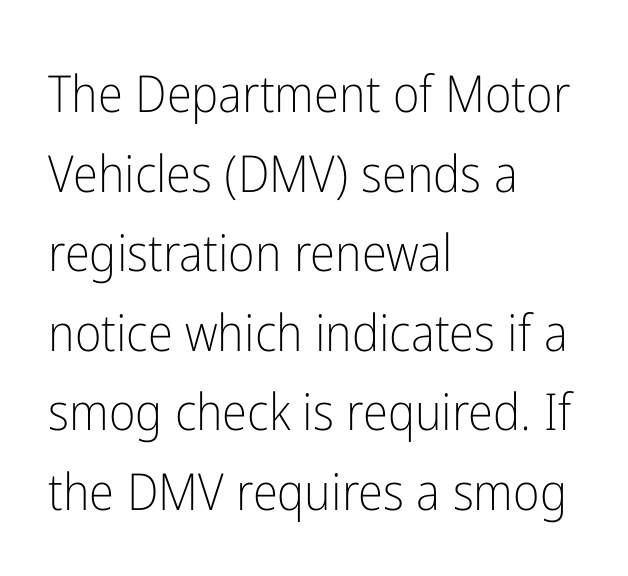
Q: Is the text bold? A: No.
Q: Is the text italic (slanted)? A: No, it is upright.
Q: Is the typeface a serif or a sans-serif typeface? A: Sans-serif.
Q: Is the text underlined? A: No.
Q: How is the paragraph aligned? A: Left-aligned.
Q: Is the spacing between letters normal or unusually wide? A: Normal.
Q: Is the spacing between lines tight, normal or loose? A: Normal.
Q: Width (condensed, normal, or wide)? A: Condensed.
Q: Stroke contrast? A: Low.
Q: x-height? A: Medium.
Q: Monospaced? A: No.
